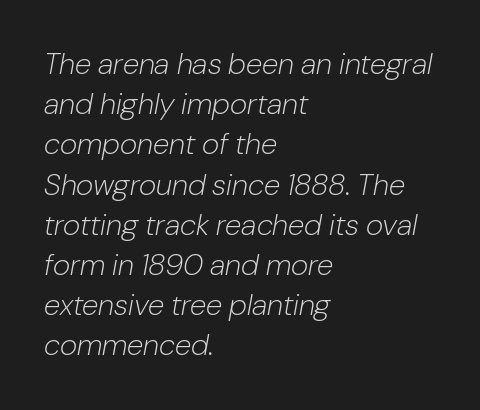
Look at the tracking — it's just the regular setting, nothing added. The typography opts for an oblique posture over an upright one. The passage shown is typed in a proportional face where columns would drift. Regarding leading, the lines here are spaced in the standard way.
